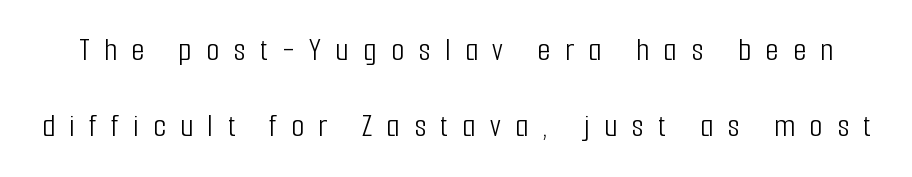
The image shows 34 px light, condensed sans-serif type, upright; set loose line spacing (2.24x), unusually wide letter spacing (+0.42 em), not underlined; low stroke contrast and a medium x-height.
